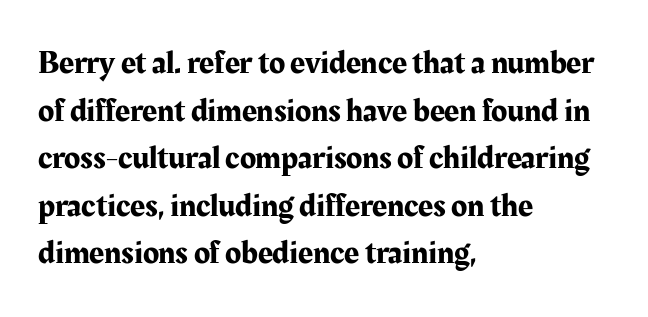
Q: Is the text italic (slanted)? A: No, it is upright.
Q: Is the typeface a serif or a sans-serif typeface? A: Serif.
Q: Is the text underlined? A: No.
Q: How is the paragraph aligned? A: Left-aligned.
Q: Is the spacing between letters normal or unusually wide? A: Normal.
Q: Is the spacing between lines tight, normal or loose? A: Normal.
Q: Width (condensed, normal, or wide)? A: Normal.
Q: Stroke contrast? A: Medium.
Q: x-height? A: Medium.
Q: Monospaced? A: No.
